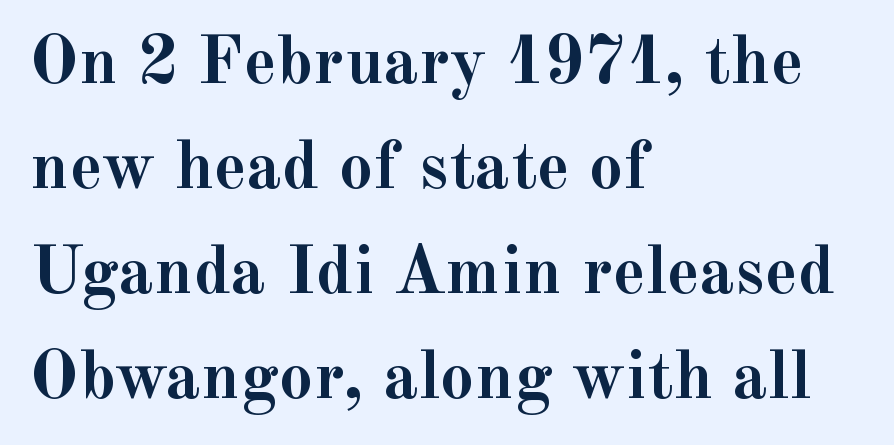
The image shows 69 px semibold serif type, upright; set left-aligned, normal line spacing (1.52x), normal letter spacing, not underlined; a small x-height.
